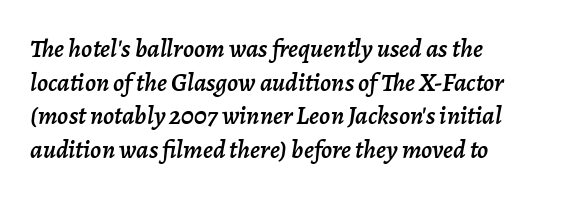
Each line starts at the same left margin while the right side varies. If you drew a line through each stem, it would be angled. Descender tails drop into unmarked territory. The space between consecutive lines is moderate. Look at the tracking — it's just the regular setting, nothing added.
